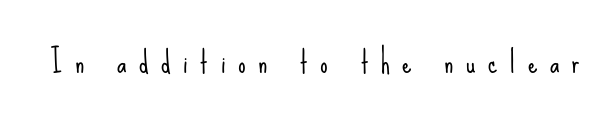
The image shows 30 px light, condensed sans-serif type, upright; set unusually wide letter spacing (+0.42 em), not underlined; low stroke contrast and a small x-height.
